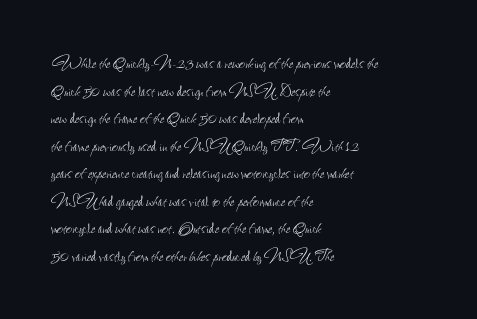
{"bold": "no", "underline": "no", "align": "left", "line_spacing": "normal", "line_spacing_ratio": 1.31, "letter_spacing": "normal", "letter_spacing_em": 0.0, "glyph_px": 21}
